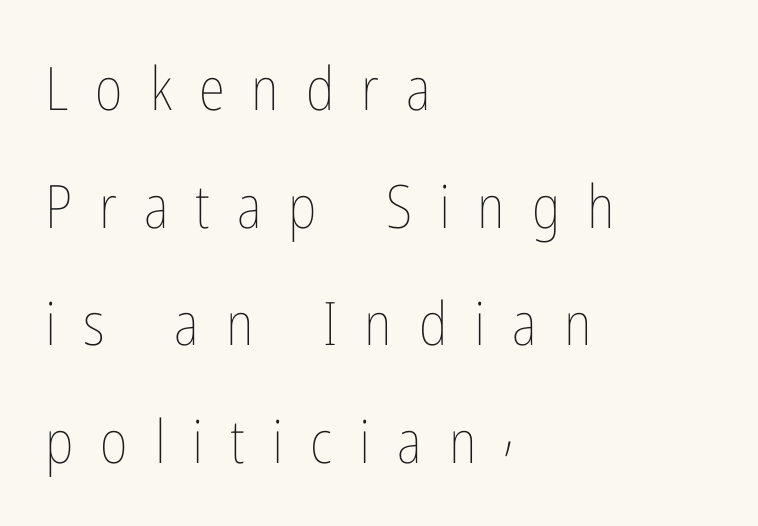
The image shows 60 px thin, condensed type, upright; set left-aligned, loose line spacing (1.96x), unusually wide letter spacing (+0.45 em), not underlined; low stroke contrast and a medium x-height.
